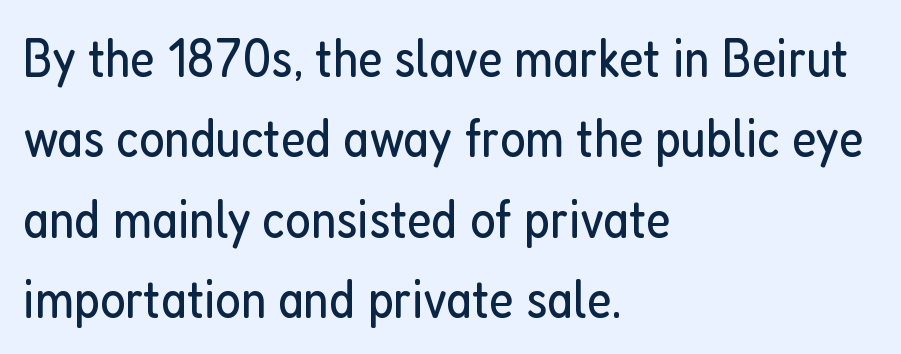
Stroke terminals: plain, sans-serif. Do the characters align in a grid? No, the font is proportional. Horizontal bands of white between lines are of average thickness. Characters remain perfectly vertical along every line. What stands out about the letter spacing? Nothing — it is the standard amount.
